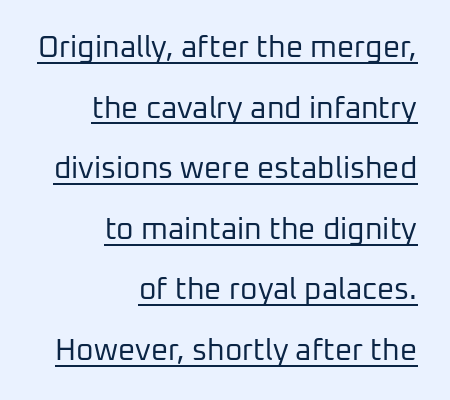
The image shows 30 px regular-weight sans-serif type, upright; set right-aligned, loose line spacing (2.02x), normal letter spacing, underlined; low stroke contrast and a medium x-height.
